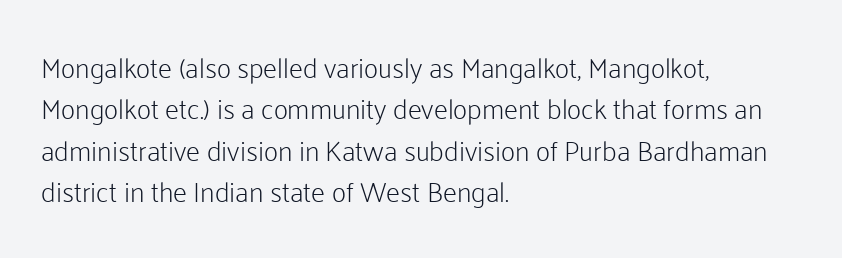
{"serif": "no", "italic": "no", "bold": "no", "weight": "light", "width": "normal", "stroke_contrast": "low", "x_height": "medium", "monospaced": "no", "underline": "no", "align": "left", "line_spacing": "normal", "line_spacing_ratio": 1.48, "letter_spacing": "normal", "letter_spacing_em": 0.0, "glyph_px": 28}
